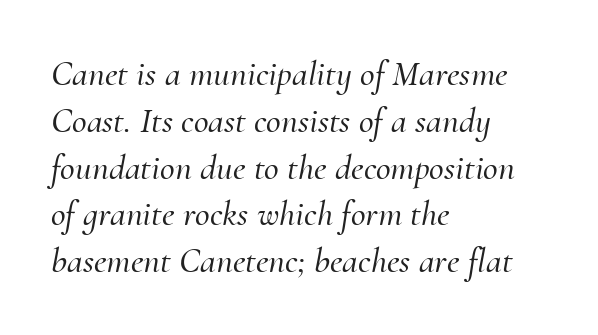
{"serif": "yes", "italic": "yes", "lean": "right", "slant_degrees": 10, "width": "normal", "stroke_contrast": "medium", "x_height": "small", "monospaced": "no", "underline": "no", "align": "left", "line_spacing": "normal", "line_spacing_ratio": 1.3, "letter_spacing": "normal", "letter_spacing_em": 0.0, "glyph_px": 36}
